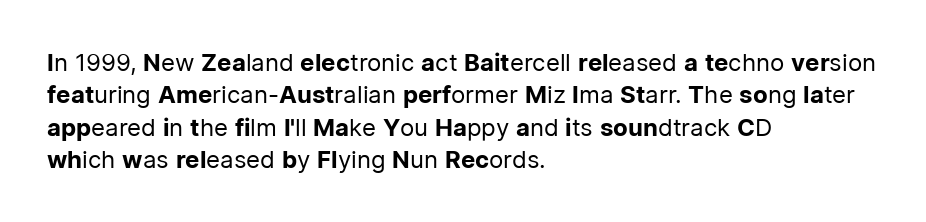
{"italic": "no", "bold": "no", "underline": "no", "align": "left", "line_spacing": "normal", "line_spacing_ratio": 1.35, "letter_spacing": "normal", "letter_spacing_em": 0.0, "glyph_px": 24}
